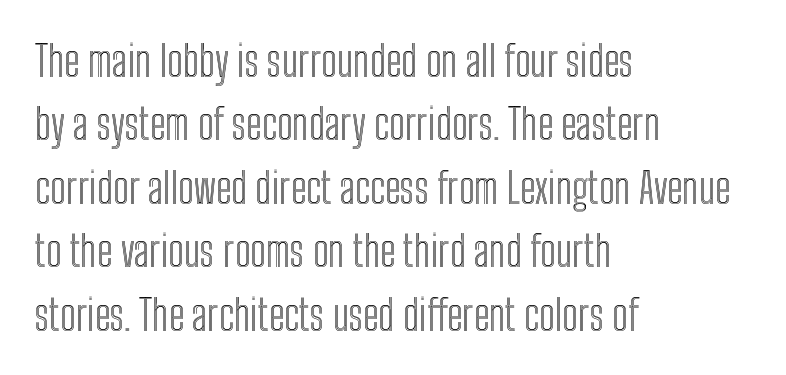
{"italic": "no", "width": "condensed", "x_height": "medium", "monospaced": "no", "underline": "no", "align": "left", "line_spacing": "normal", "line_spacing_ratio": 1.51, "letter_spacing": "normal", "letter_spacing_em": 0.0, "glyph_px": 42}
